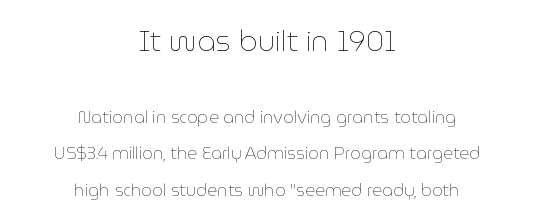
{"italic": "no", "bold": "no", "weight": "thin", "width": "normal", "stroke_contrast": "low", "x_height": "medium", "monospaced": "no", "underline": "no", "align": "center", "line_spacing": "loose", "line_spacing_ratio": 2.15, "letter_spacing": "normal", "letter_spacing_em": 0.0, "larger_block": "first", "size_ratio": 1.71, "glyph_px": 29}
